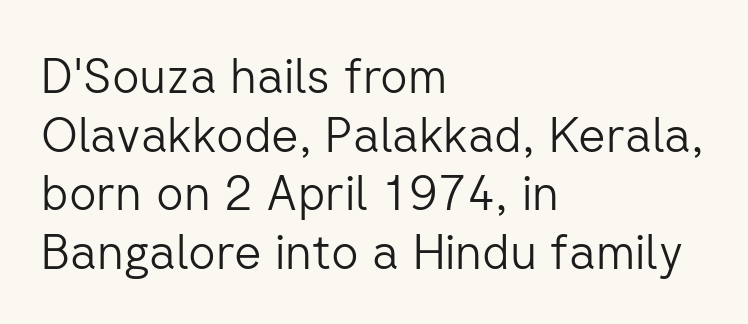
Short note: letters normally spaced. The passage shown is not bold in any degree. Looks like regular typesetting: each glyph gets only the width it needs. A typesetter would label this face a sans.
